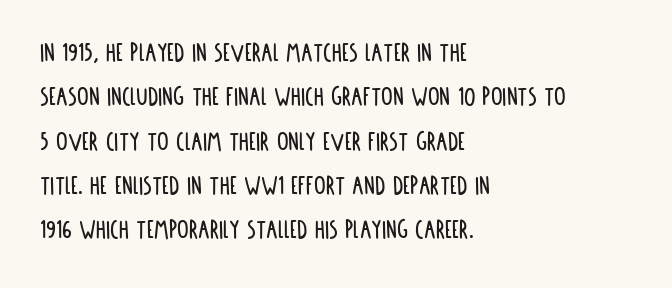
{"serif": "no", "italic": "no", "width": "condensed", "stroke_contrast": "low", "x_height": "large", "monospaced": "no", "underline": "no", "align": "left", "line_spacing": "normal", "line_spacing_ratio": 1.53, "letter_spacing": "normal", "letter_spacing_em": 0.0, "glyph_px": 29}
